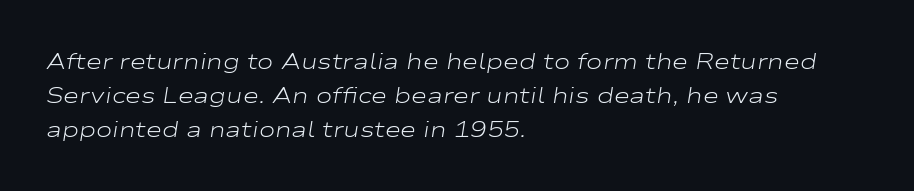
Q: Is the text bold? A: No.
Q: Is the text italic (slanted)? A: Yes, it leans right by about 9 degrees.
Q: Is the text underlined? A: No.
Q: How is the paragraph aligned? A: Left-aligned.
Q: Is the spacing between letters normal or unusually wide? A: Normal.
Q: Is the spacing between lines tight, normal or loose? A: Normal.
